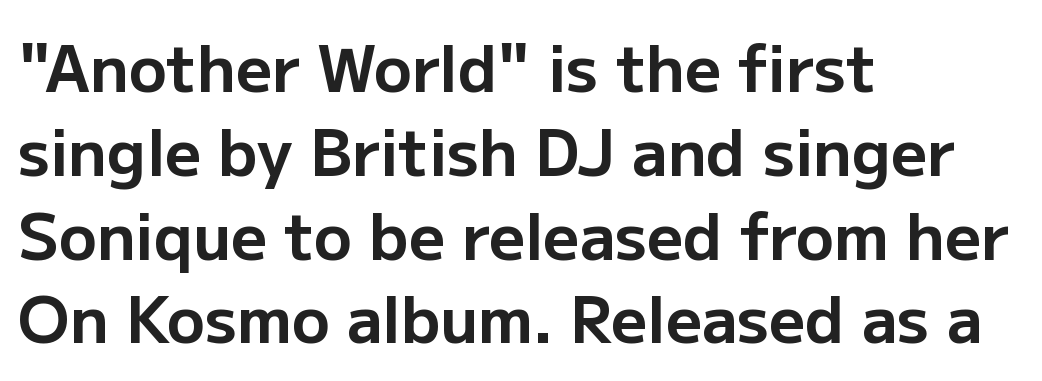
{"serif": "no", "italic": "no", "bold": "yes", "weight": "bold", "width": "normal", "stroke_contrast": "low", "x_height": "medium", "monospaced": "no", "underline": "no", "align": "left", "line_spacing": "normal", "line_spacing_ratio": 1.33, "letter_spacing": "normal", "letter_spacing_em": 0.0, "glyph_px": 63}
